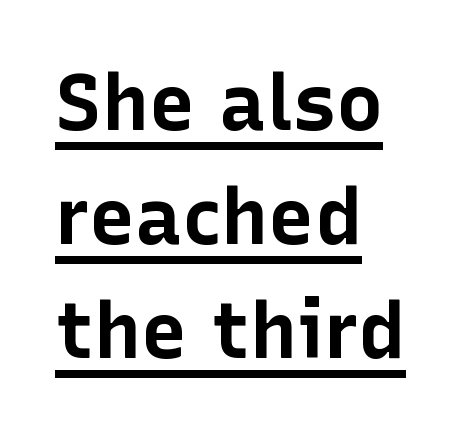
{"serif": "no", "italic": "no", "bold": "yes", "weight": "bold", "width": "normal", "stroke_contrast": "low", "x_height": "medium", "monospaced": "no", "underline": "yes", "align": "left", "line_spacing": "normal", "line_spacing_ratio": 1.46, "letter_spacing": "normal", "letter_spacing_em": 0.0, "glyph_px": 78}
